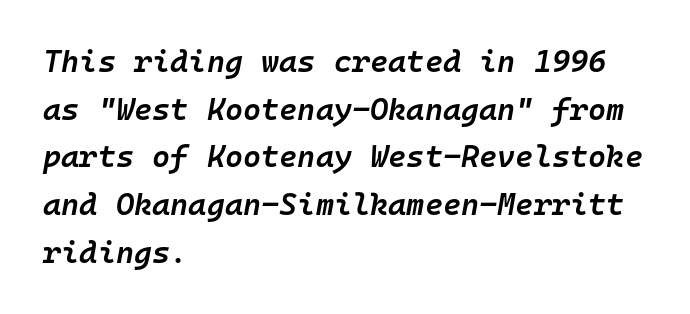
The image shows 31 px semibold type, italic (leaning right), monospaced; set left-aligned, normal line spacing (1.54x), normal letter spacing, not underlined; low stroke contrast and a medium x-height.
